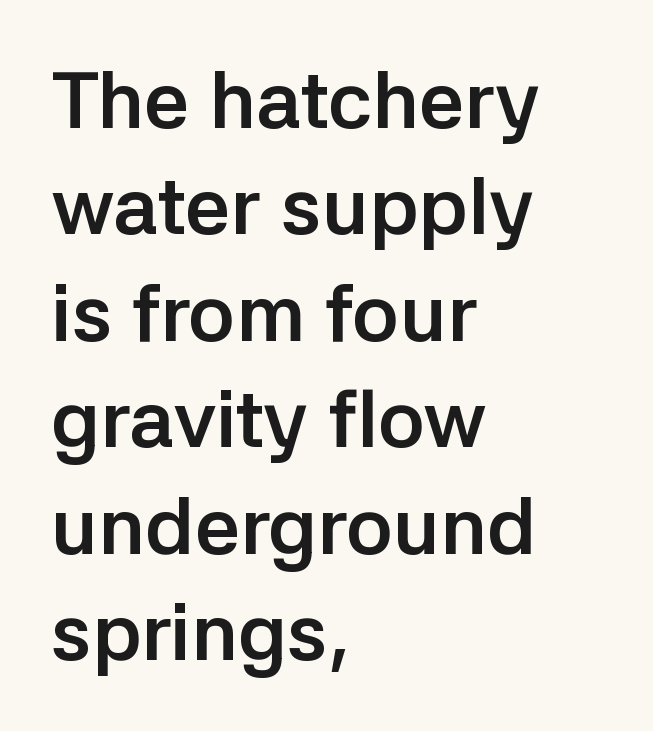
Underline: absent. Letter spacing: default. These lines are rendered in a variable-pitch font. Successive baselines arrive at the customary interval. Summary of weight: heavy, a full bold. Horizontally, the lines are justified to the leading edge only.
